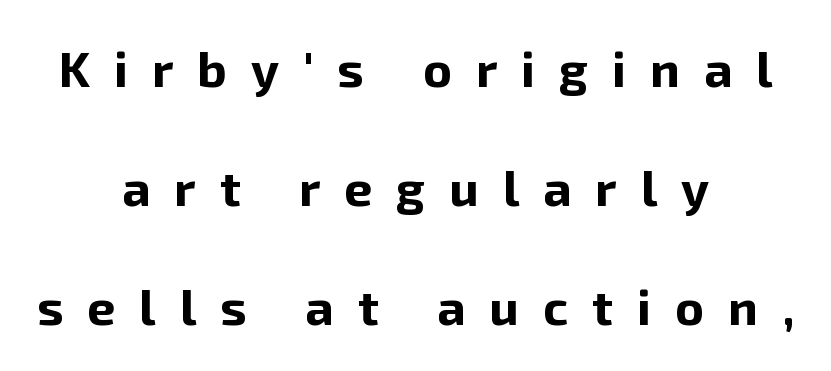
Students, observe: this is what heavily led, spacious text looks like. To sum up the face: it is a sans, with no serifs. Students, note that the glyphs here are deliberately spaced far apart. Characters remain perfectly vertical along every line. Rule under the text: the space is simply empty. The letters are bold, with thick, heavy strokes.
